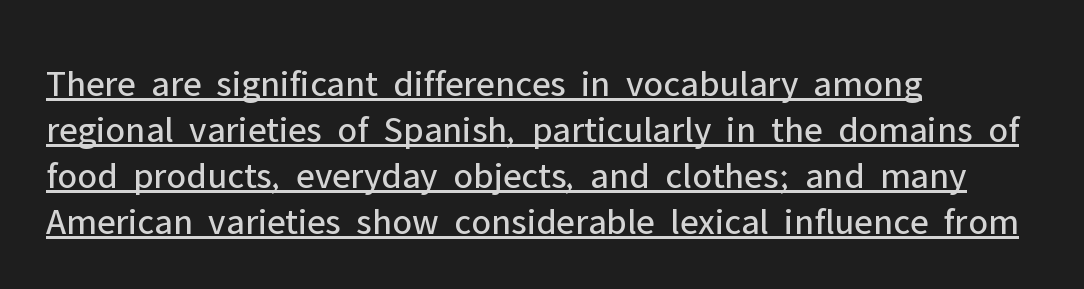
{"serif": "no", "italic": "no", "bold": "no", "weight": "regular", "width": "normal", "stroke_contrast": "low", "x_height": "medium", "monospaced": "no", "underline": "yes", "align": "left", "line_spacing_ratio": 1.21, "letter_spacing": "normal", "letter_spacing_em": 0.0, "glyph_px": 38}
